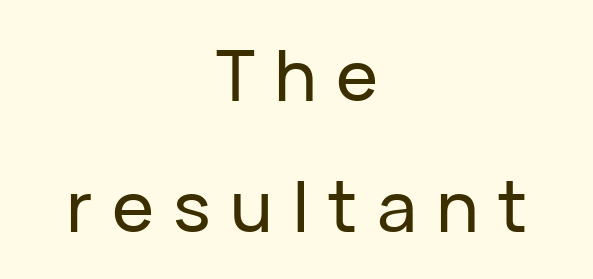
{"serif": "no", "italic": "no", "width": "normal", "stroke_contrast": "low", "x_height": "medium", "monospaced": "no", "underline": "no", "align": "center", "line_spacing_ratio": 1.84, "letter_spacing": "wide", "letter_spacing_em": 0.27, "glyph_px": 71}
